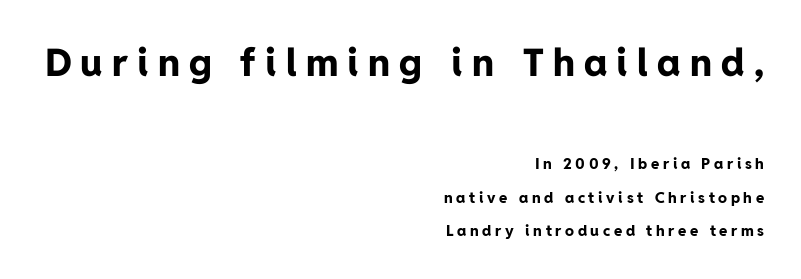
The image shows 38 px bold sans-serif type, upright; set right-aligned, loose line spacing (2.25x), unusually wide letter spacing (+0.24 em), not underlined; the first (top) block is 2.53x larger; low stroke contrast and a medium x-height.
